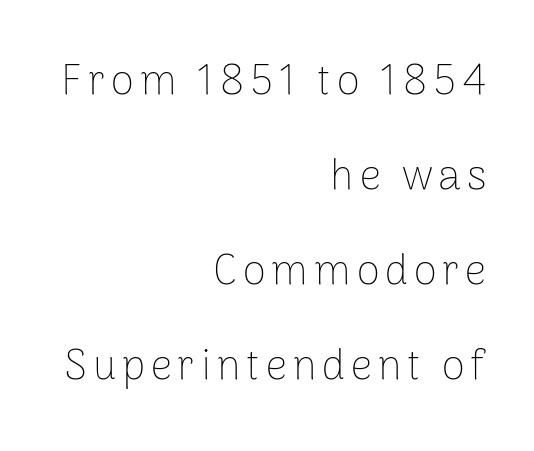
{"serif": "no", "italic": "no", "bold": "no", "weight": "thin", "width": "normal", "stroke_contrast": "low", "x_height": "medium", "monospaced": "no", "underline": "no", "align": "right", "line_spacing": "loose", "line_spacing_ratio": 2.26, "glyph_px": 42}
